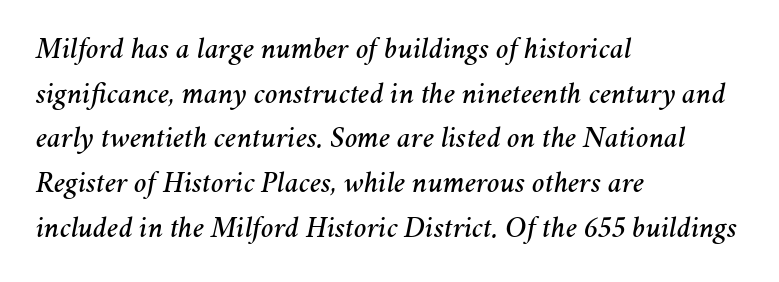
The image shows 30 px text type, italic (leaning right); set left-aligned, normal line spacing (1.49x), normal letter spacing, not underlined; medium stroke contrast and a medium x-height.
